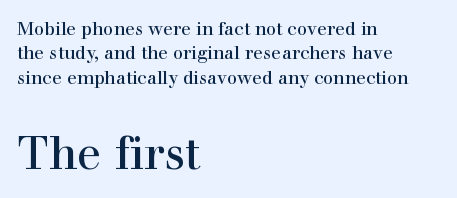
{"serif": "yes", "italic": "no", "width": "normal", "x_height": "medium", "monospaced": "no", "underline": "no", "align": "left", "line_spacing": "normal", "line_spacing_ratio": 1.35, "letter_spacing": "normal", "letter_spacing_em": 0.0, "larger_block": "second", "size_ratio": 2.5, "glyph_px": 45}
